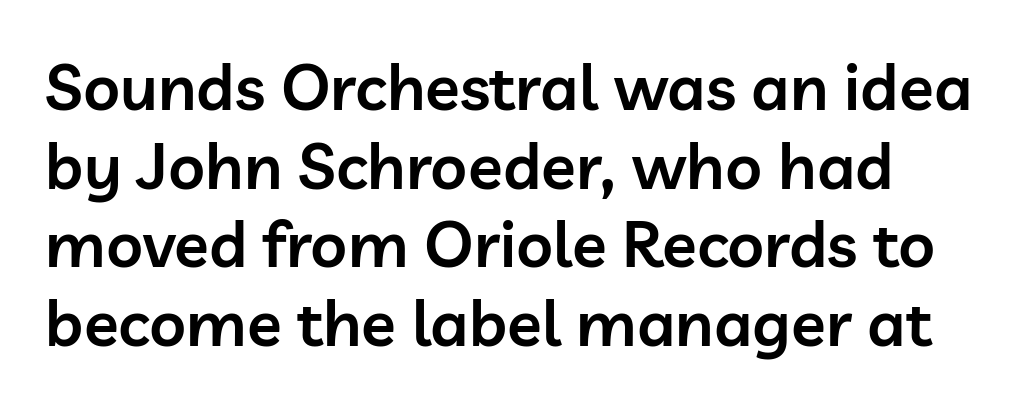
The image shows 64 px semibold sans-serif type, upright; set left-aligned, line spacing 1.23x, normal letter spacing, not underlined; low stroke contrast and a medium x-height.
